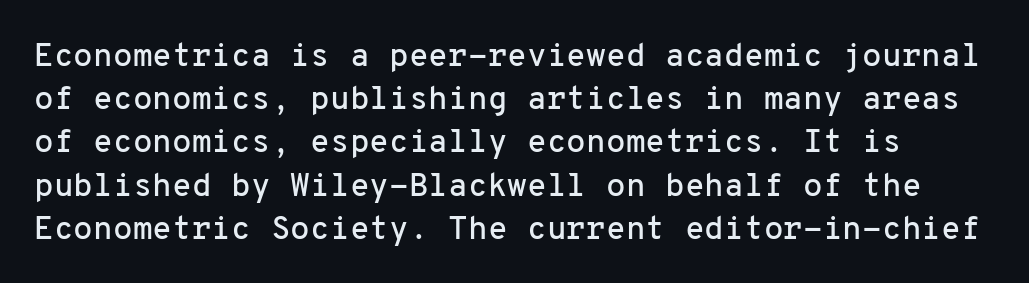
The image shows 32 px sans-serif type, upright, monospaced; set normal line spacing (1.35x), normal letter spacing, not underlined; low stroke contrast and a medium x-height.
